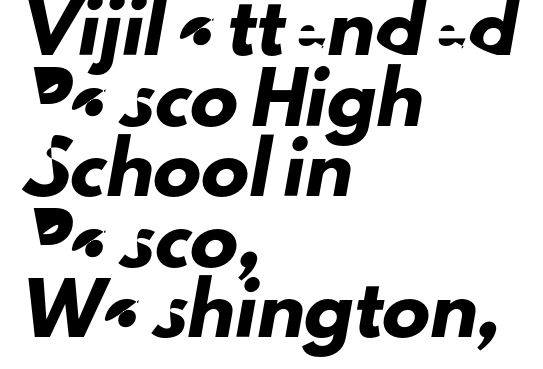
The image shows 48 px sans-serif type; set left-aligned, normal line spacing (1.47x), normal letter spacing, not underlined; low stroke contrast and a small x-height.
